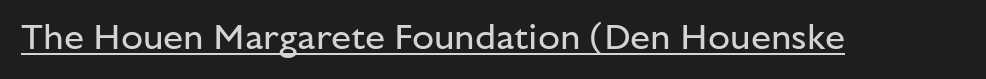
Q: Is the text bold? A: No.
Q: Is the text italic (slanted)? A: No, it is upright.
Q: Is the typeface a serif or a sans-serif typeface? A: Sans-serif.
Q: Is the text underlined? A: Yes.
Q: Is the spacing between letters normal or unusually wide? A: Normal.
Q: Width (condensed, normal, or wide)? A: Normal.
Q: Stroke contrast? A: Low.
Q: x-height? A: Medium.
Q: Monospaced? A: No.
